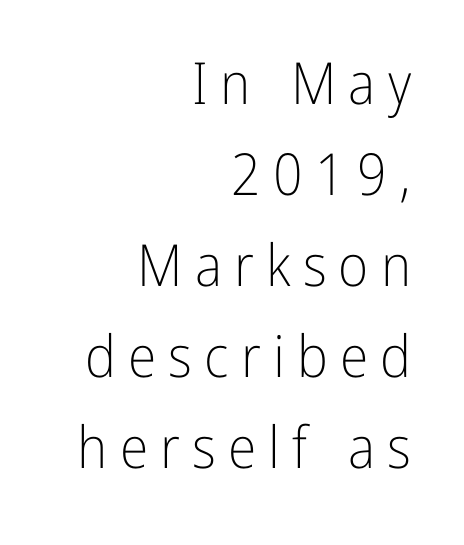
The image shows 58 px light, condensed sans-serif type, upright; set right-aligned, normal line spacing (1.57x), unusually wide letter spacing (+0.21 em), not underlined; low stroke contrast and a medium x-height.
